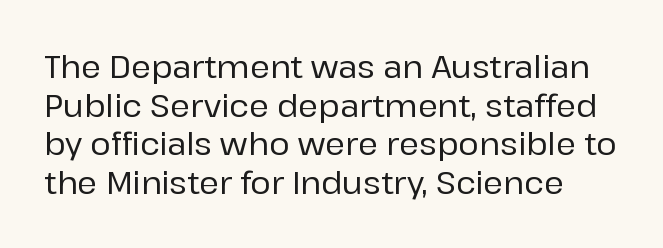
{"serif": "no", "italic": "no", "width": "normal", "stroke_contrast": "low", "x_height": "medium", "monospaced": "no", "underline": "no", "line_spacing": "normal", "line_spacing_ratio": 1.25, "letter_spacing": "normal", "letter_spacing_em": 0.0, "glyph_px": 31}
